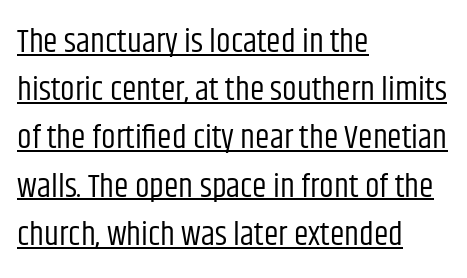
{"serif": "no", "italic": "no", "bold": "no", "weight": "regular", "width": "condensed", "stroke_contrast": "low", "x_height": "large", "monospaced": "no", "underline": "yes", "align": "left", "line_spacing": "normal", "line_spacing_ratio": 1.46, "letter_spacing": "normal", "letter_spacing_em": 0.0, "glyph_px": 33}
